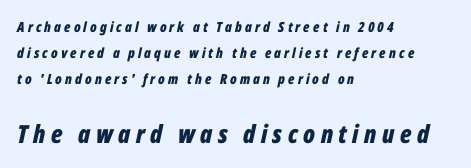
The image shows 25 px bold type, italic (leaning right); set left-aligned, line spacing 1.87x, unusually wide letter spacing (+0.22 em), not underlined; the second (bottom) block is 1.79x larger.
